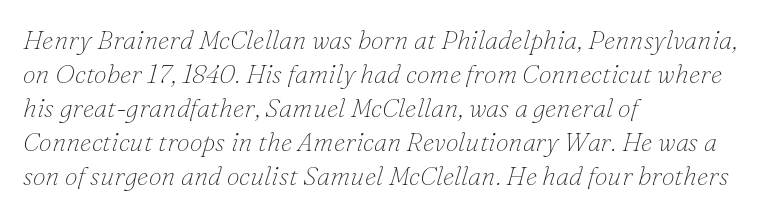
Leading: standard. Clear beneath every line of the passage. Glyph-to-glyph distance matches everyday printed text. This sample uses an oblique cut, with every glyph tilted off the vertical.
